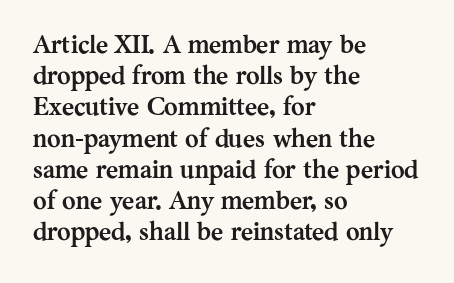
The image shows 26 px bold type, upright; set left-aligned, line spacing 1.2x, normal letter spacing, not underlined.
